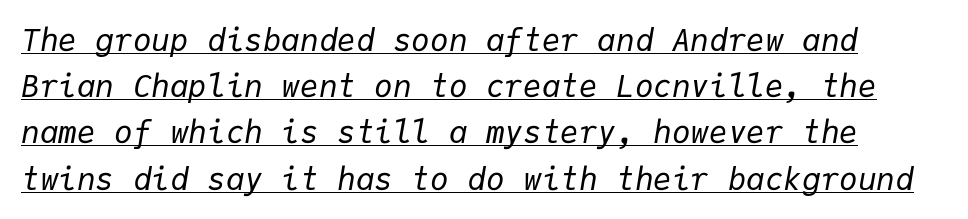
The rendering applies a slant to the glyphs. Glyph-to-glyph distance matches everyday printed text. Emphasis is given by a line drawn under the lettering. The strokes carry an ordinary text weight at most. Here the designer chose a console-style face with uniform glyph widths. If you measured baseline to baseline, you'd find a middling distance.
